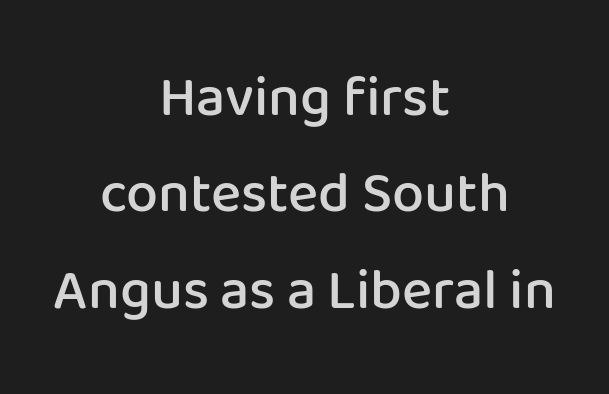
A bit beefed up — I'd call it semibold rather than bold. Spacing between characters is what you'd get straight out of the box. The passage shown is typed in a proportional face where columns would drift. Descenders are the only things crossing below the line. Ordinary non-slanted type is in use. Examine the stroke ends and you'll find no serifs.
